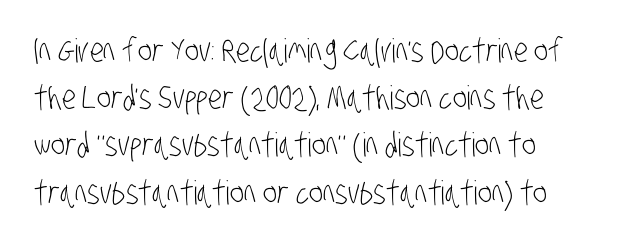
Q: Is the text bold? A: No.
Q: Is the typeface a serif or a sans-serif typeface? A: Sans-serif.
Q: Is the text underlined? A: No.
Q: How is the paragraph aligned? A: Left-aligned.
Q: Is the spacing between letters normal or unusually wide? A: Normal.
Q: Is the spacing between lines tight, normal or loose? A: Normal.
Q: Width (condensed, normal, or wide)? A: Condensed.
Q: Stroke contrast? A: Low.
Q: x-height? A: Large.
Q: Monospaced? A: No.
